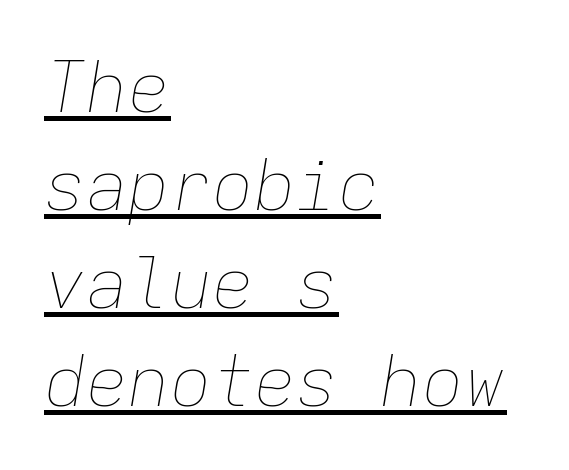
This sample uses plain, unmodified letter spacing. Students, observe: this is what conventionally led text looks like. This is not heavy type; no bold has been used. Quick note: underline on.
